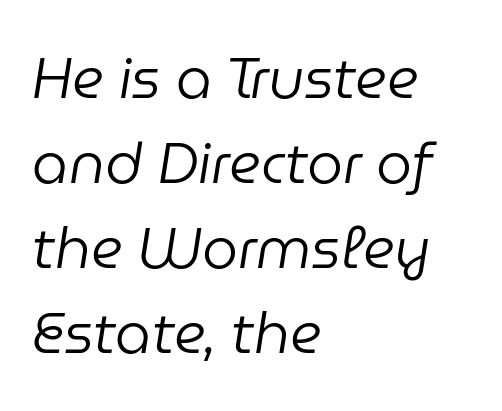
Interline gaps are of average width in this sample. A clean baseline with only descenders dipping below it. Would a proofreader flag this as italicized? Yes. Between one letter and the next there's only the usual sliver of space. No letter is thick-stroked: the sample isn't bold.
